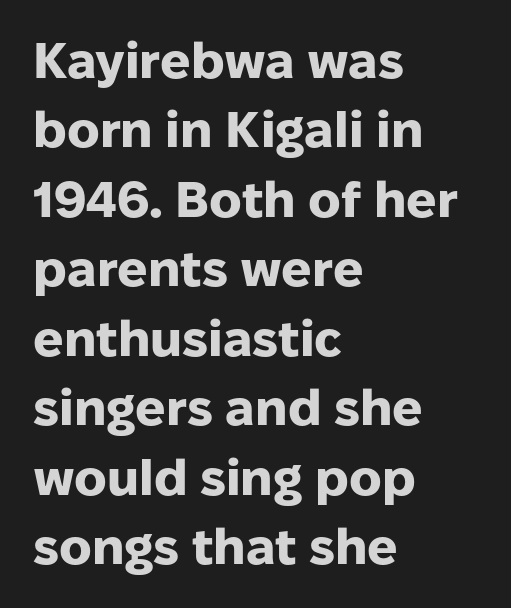
The image shows 50 px heavy sans-serif type, upright; set left-aligned, normal line spacing (1.39x), normal letter spacing, not underlined; low stroke contrast and a medium x-height.
